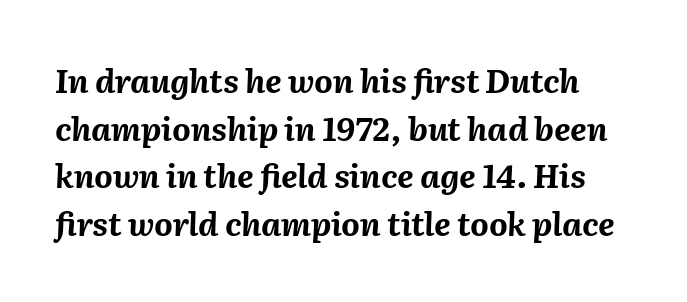
The strip under each line holds only bare page. How heavy is the stroke? Heavy — this is a bold. These lines were composed using italics. Character widths vary here, with narrow letters taking less room than wide ones. No extra tracking has been applied to these lines. These lines sit exactly where default settings would place them.
